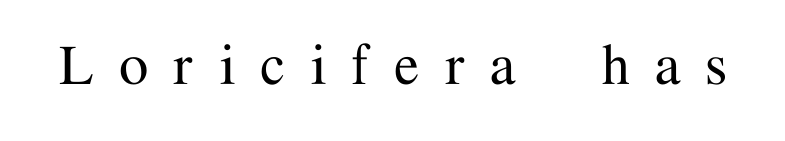
Q: Is the text italic (slanted)? A: No, it is upright.
Q: Is the typeface a serif or a sans-serif typeface? A: Serif.
Q: Is the text underlined? A: No.
Q: Is the spacing between letters normal or unusually wide? A: Unusually wide.
Q: Width (condensed, normal, or wide)? A: Normal.
Q: Stroke contrast? A: Medium.
Q: x-height? A: Medium.
Q: Monospaced? A: No.
